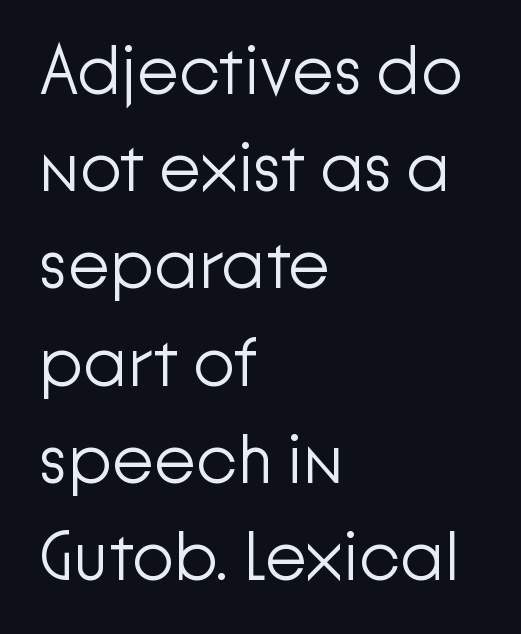
The image shows 68 px light sans-serif type, upright; set left-aligned, normal line spacing (1.43x), normal letter spacing, not underlined; low stroke contrast and a medium x-height.
